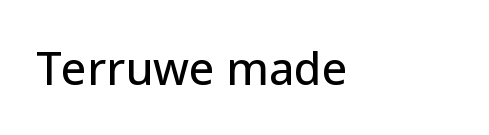
A typesetter would call this proportional, since set widths differ per character. The tracking reads as untouched default to a designer's eye. A student would call this left alignment; a typographer would say flush left, rag right. The gap between lines stays unmarked.
